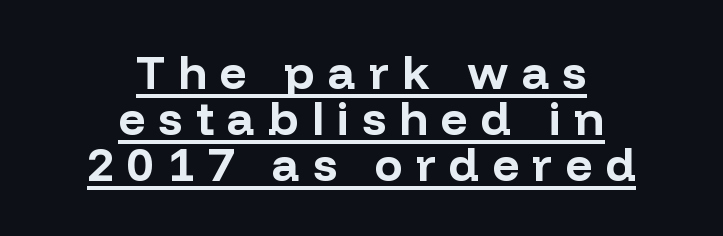
Q: Is the text bold? A: Yes.
Q: Is the text italic (slanted)? A: No, it is upright.
Q: Is the typeface a serif or a sans-serif typeface? A: Sans-serif.
Q: Is the text underlined? A: Yes.
Q: How is the paragraph aligned? A: Centered.
Q: Is the spacing between letters normal or unusually wide? A: Unusually wide.
Q: Is the spacing between lines tight, normal or loose? A: Tight.
Q: Width (condensed, normal, or wide)? A: Normal.
Q: Stroke contrast? A: Low.
Q: x-height? A: Medium.
Q: Monospaced? A: No.
